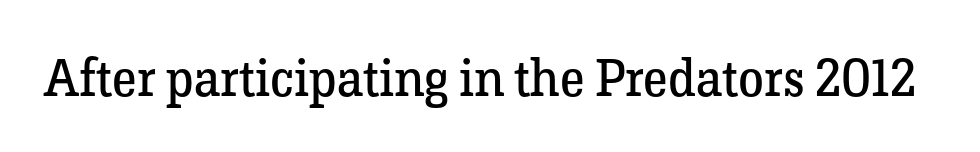
Q: Is the text bold? A: No.
Q: Is the text italic (slanted)? A: No, it is upright.
Q: Is the typeface a serif or a sans-serif typeface? A: Serif.
Q: Is the text underlined? A: No.
Q: Is the spacing between letters normal or unusually wide? A: Normal.
Q: Width (condensed, normal, or wide)? A: Normal.
Q: Stroke contrast? A: Low.
Q: x-height? A: Medium.
Q: Monospaced? A: No.
